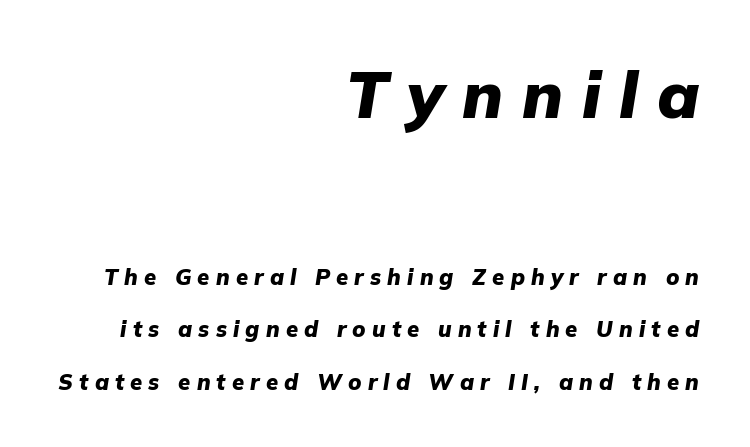
Alignment: flush right. Lines of text with bare space underneath. Regarding leading, the lines here are spaced well apart. Whoever set this made the first block the dominant, larger element.
